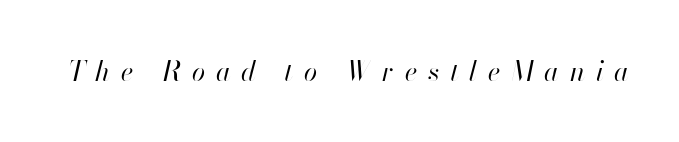
Q: Is the text bold? A: No.
Q: Is the text italic (slanted)? A: Yes, it leans right by about 13 degrees.
Q: Is the text underlined? A: No.
Q: Is the spacing between letters normal or unusually wide? A: Unusually wide.
